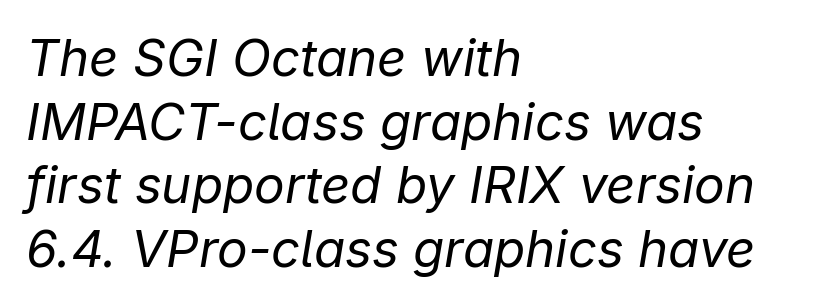
Q: Is the text bold? A: No.
Q: Is the text italic (slanted)? A: Yes, it leans right by about 9 degrees.
Q: Is the text underlined? A: No.
Q: How is the paragraph aligned? A: Left-aligned.
Q: Is the spacing between letters normal or unusually wide? A: Normal.
Q: Is the spacing between lines tight, normal or loose? A: Normal.
Q: Width (condensed, normal, or wide)? A: Normal.
Q: Stroke contrast? A: Low.
Q: x-height? A: Medium.
Q: Monospaced? A: No.
